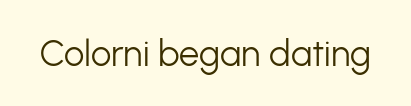
Q: Is the text bold? A: No.
Q: Is the text italic (slanted)? A: No, it is upright.
Q: Is the typeface a serif or a sans-serif typeface? A: Sans-serif.
Q: Is the text underlined? A: No.
Q: Is the spacing between letters normal or unusually wide? A: Normal.
Q: Width (condensed, normal, or wide)? A: Normal.
Q: Stroke contrast? A: Low.
Q: x-height? A: Medium.
Q: Monospaced? A: No.
